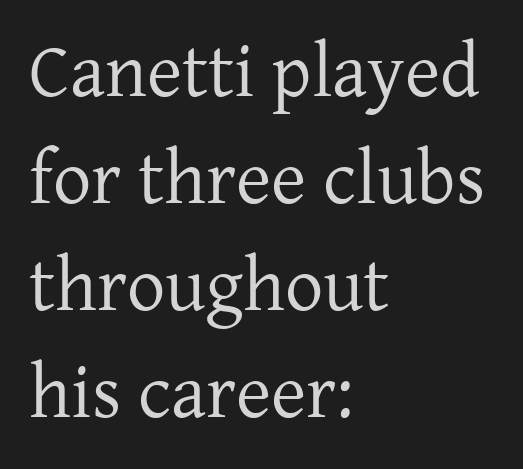
{"serif": "yes", "italic": "no", "bold": "no", "weight": "regular", "width": "normal", "stroke_contrast": "low", "x_height": "medium", "monospaced": "no", "underline": "no", "align": "left", "line_spacing": "normal", "line_spacing_ratio": 1.41, "letter_spacing": "normal", "letter_spacing_em": 0.0, "glyph_px": 76}
